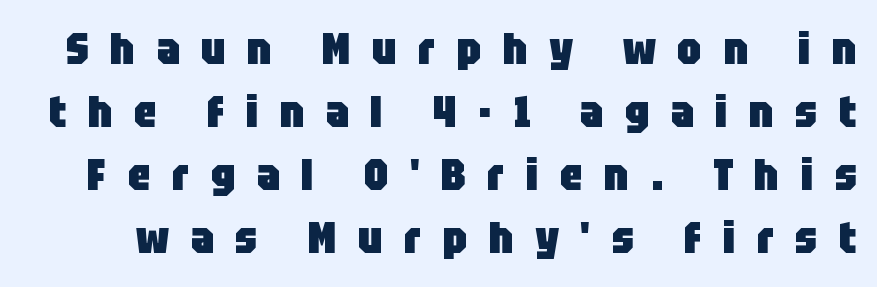
The image shows 44 px heavy, condensed sans-serif type, upright; set normal line spacing (1.43x), unusually wide letter spacing (+0.49 em), not underlined; low stroke contrast and a large x-height.
